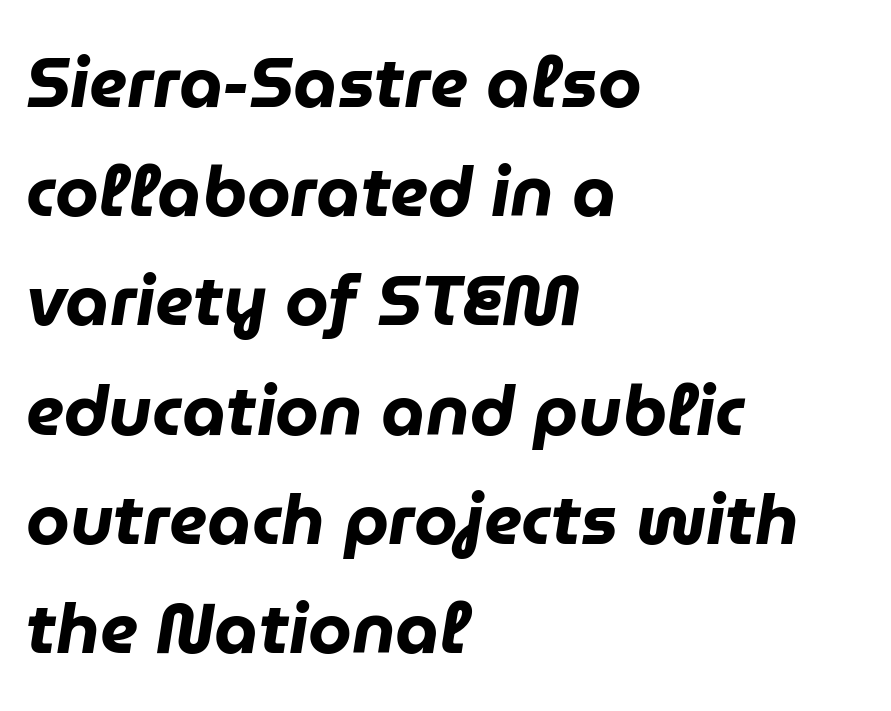
Q: Is the text bold? A: Yes.
Q: Is the text italic (slanted)? A: Yes, it leans right by about 9 degrees.
Q: Is the text underlined? A: No.
Q: How is the paragraph aligned? A: Left-aligned.
Q: Is the spacing between letters normal or unusually wide? A: Normal.
Q: Is the spacing between lines tight, normal or loose? A: Normal.
Q: Width (condensed, normal, or wide)? A: Normal.
Q: Stroke contrast? A: Low.
Q: x-height? A: Medium.
Q: Monospaced? A: No.
